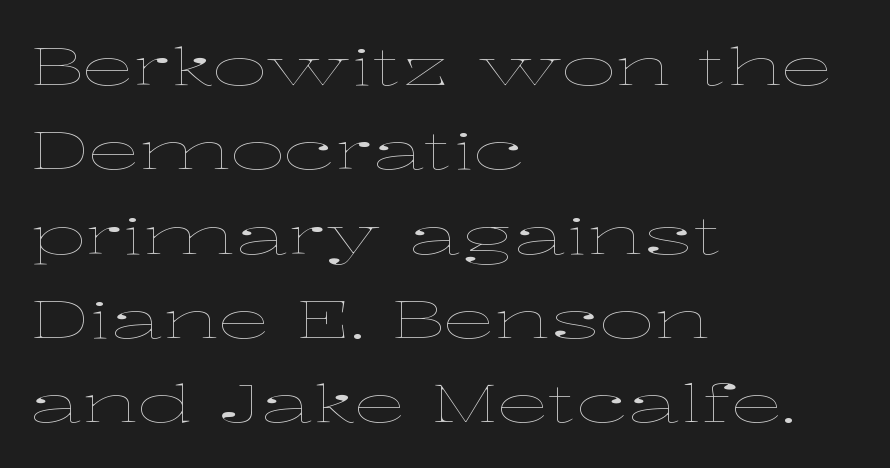
The image shows 53 px thin, wide type, upright; set left-aligned, normal line spacing (1.59x), normal letter spacing, not underlined; low stroke contrast and a medium x-height.
